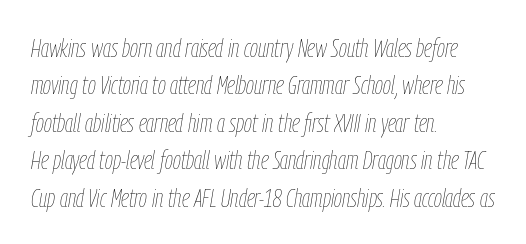
Q: Is the text bold? A: No.
Q: Is the text italic (slanted)? A: Yes, it leans right by about 9 degrees.
Q: Is the text underlined? A: No.
Q: How is the paragraph aligned? A: Left-aligned.
Q: Is the spacing between letters normal or unusually wide? A: Normal.
Q: Is the spacing between lines tight, normal or loose? A: Normal.
